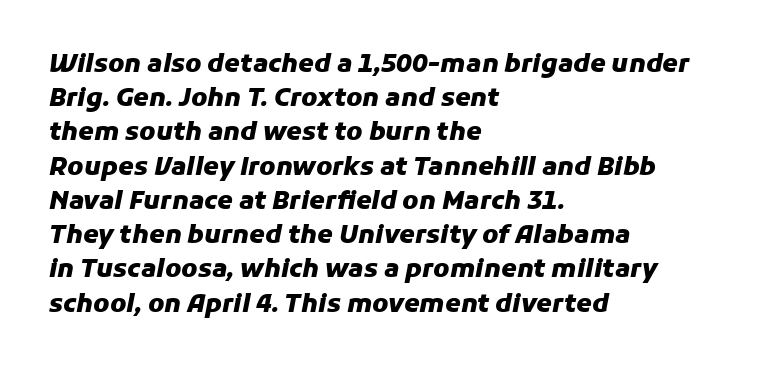
Q: Is the text bold? A: Yes.
Q: Is the text italic (slanted)? A: Yes, it leans right by about 11 degrees.
Q: Is the text underlined? A: No.
Q: How is the paragraph aligned? A: Left-aligned.
Q: Is the spacing between letters normal or unusually wide? A: Normal.
Q: Is the spacing between lines tight, normal or loose? A: Normal.
